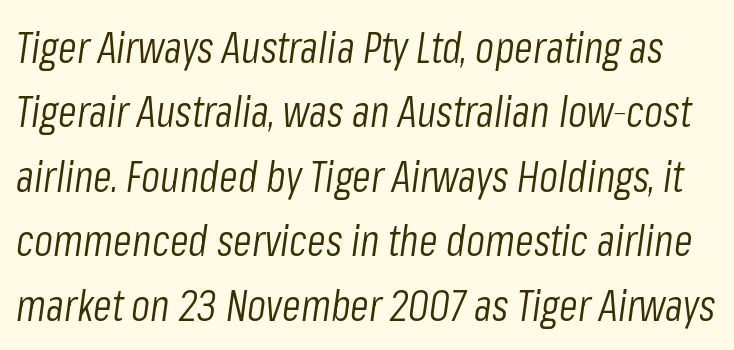
The face looks like a standard text weight, possibly lighter. Is there much room between lines? A standard amount, neither cramped nor airy. Character widths vary here, with narrow letters taking less room than wide ones. The words here are not underlined. Compared with typical body copy, the letter spacing here is the same.
